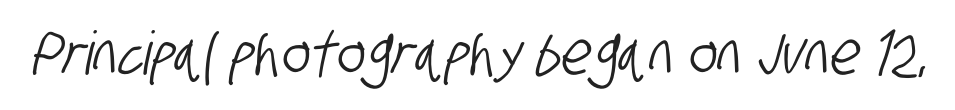
These lines are rendered in a variable-pitch font. Honestly, there is no underline to notice here at all. Words appear dense and cohesive because spacing is normal. Unlike a traditional serif, this face leaves its strokes unadorned.
